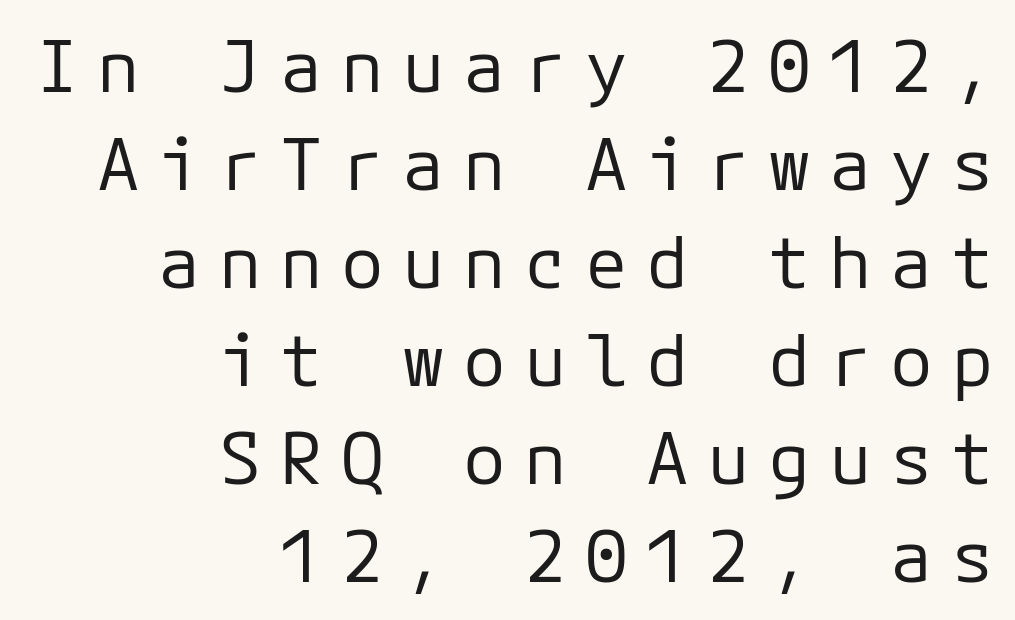
Q: Is the text bold? A: No.
Q: Is the text italic (slanted)? A: No, it is upright.
Q: Is the typeface a serif or a sans-serif typeface? A: Sans-serif.
Q: Is the text underlined? A: No.
Q: How is the paragraph aligned? A: Right-aligned.
Q: Is the spacing between letters normal or unusually wide? A: Unusually wide.
Q: Is the spacing between lines tight, normal or loose? A: Normal.
Q: Width (condensed, normal, or wide)? A: Normal.
Q: Stroke contrast? A: Low.
Q: x-height? A: Medium.
